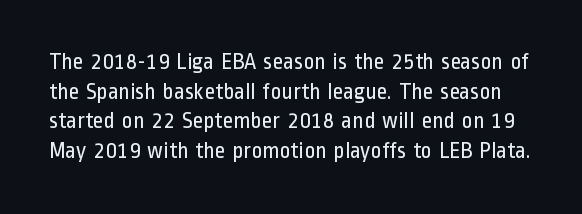
Bare-footed words on every line. The rows are spaced the way most documents space them. The lettering holds an erect, upright posture throughout. The face looks like a standard text weight, possibly lighter. Does extra space separate the letters? No, they use regular spacing.
